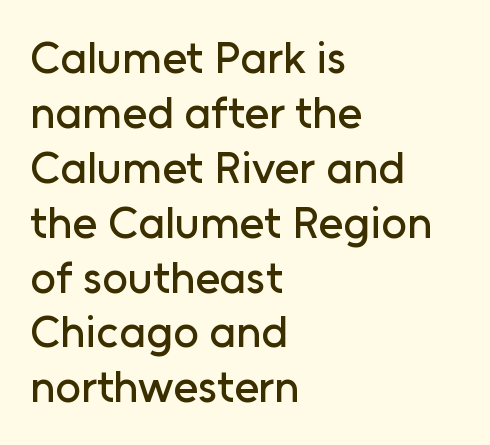
Q: Is the text italic (slanted)? A: No, it is upright.
Q: Is the typeface a serif or a sans-serif typeface? A: Sans-serif.
Q: Is the text underlined? A: No.
Q: How is the paragraph aligned? A: Left-aligned.
Q: Is the spacing between letters normal or unusually wide? A: Normal.
Q: Width (condensed, normal, or wide)? A: Normal.
Q: Stroke contrast? A: Low.
Q: x-height? A: Medium.
Q: Monospaced? A: No.
